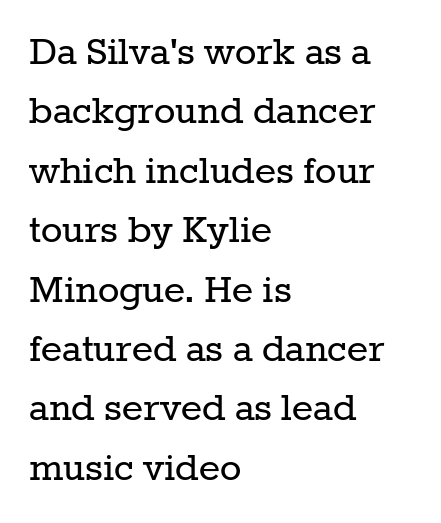
The image shows 45 px regular-weight serif type, upright; set left-aligned, normal line spacing (1.32x), normal letter spacing, not underlined; low stroke contrast and a medium x-height.
